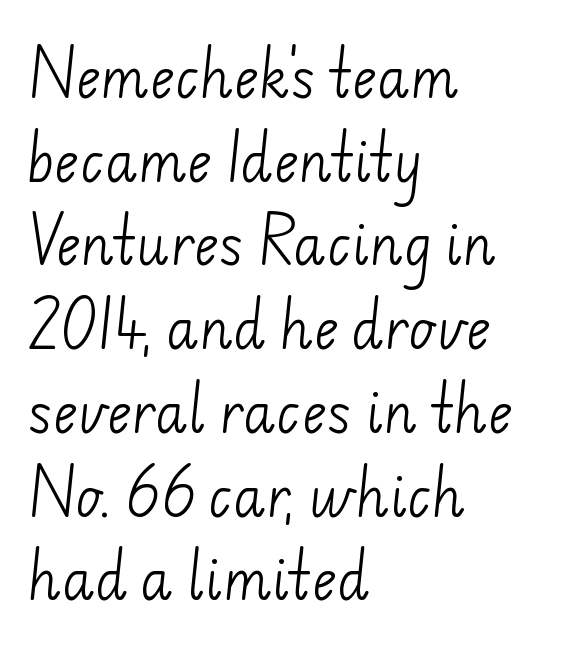
The image shows 53 px light sans-serif type; set left-aligned, normal line spacing (1.58x), normal letter spacing, not underlined; low stroke contrast and a small x-height.
